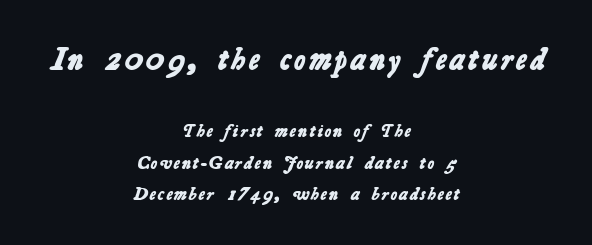
Q: Is the text bold? A: Yes.
Q: Is the typeface a serif or a sans-serif typeface? A: Sans-serif.
Q: Is the text underlined? A: No.
Q: How is the paragraph aligned? A: Centered.
Q: Which block of text is set in a larger size, the first (top) or the second (bottom)? A: The first (top) one.
Q: Width (condensed, normal, or wide)? A: Normal.
Q: Stroke contrast? A: Low.
Q: x-height? A: Medium.
Q: Monospaced? A: No.
